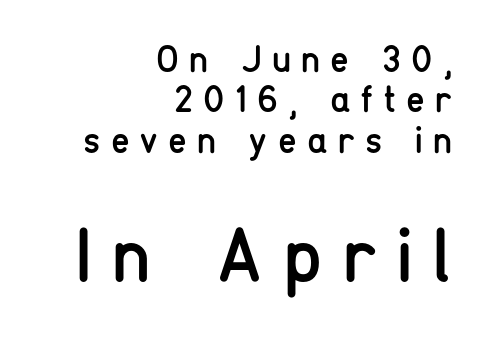
The image shows 77 px regular-weight, condensed sans-serif type, upright; set right-aligned, tight line spacing (1.06x), unusually wide letter spacing (+0.27 em), not underlined; the second (bottom) block is 2.03x larger; low stroke contrast and a medium x-height.
